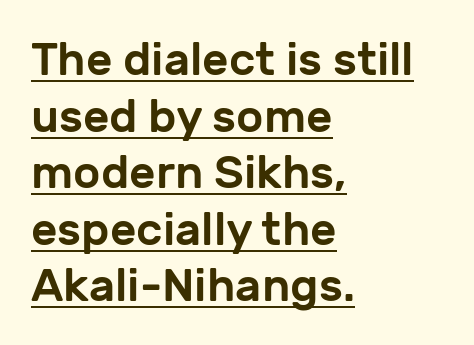
The image shows 46 px sans-serif type, upright; set left-aligned, line spacing 1.23x, normal letter spacing, underlined; low stroke contrast and a medium x-height.
